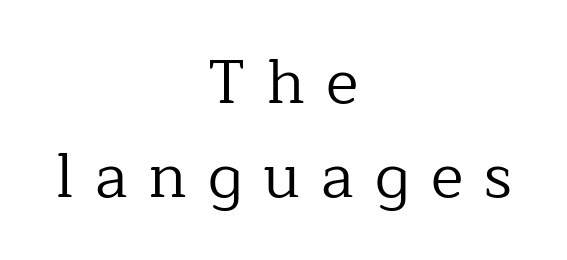
Q: Is the text bold? A: No.
Q: Is the text italic (slanted)? A: No, it is upright.
Q: Is the typeface a serif or a sans-serif typeface? A: Serif.
Q: Is the text underlined? A: No.
Q: How is the paragraph aligned? A: Centered.
Q: Is the spacing between letters normal or unusually wide? A: Unusually wide.
Q: Is the spacing between lines tight, normal or loose? A: Normal.
Q: Width (condensed, normal, or wide)? A: Normal.
Q: Stroke contrast? A: Low.
Q: x-height? A: Medium.
Q: Monospaced? A: No.
